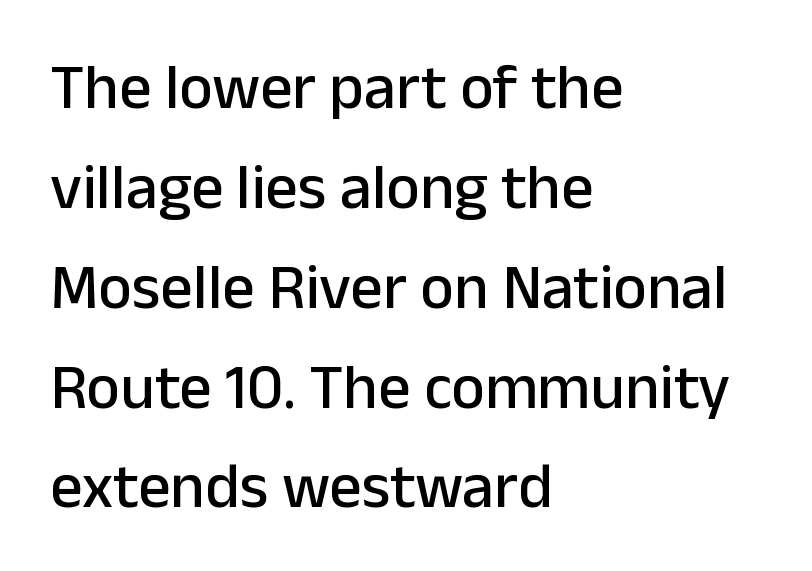
The image shows 64 px sans-serif type, upright; set left-aligned, normal line spacing (1.56x), normal letter spacing, not underlined; low stroke contrast and a medium x-height.
